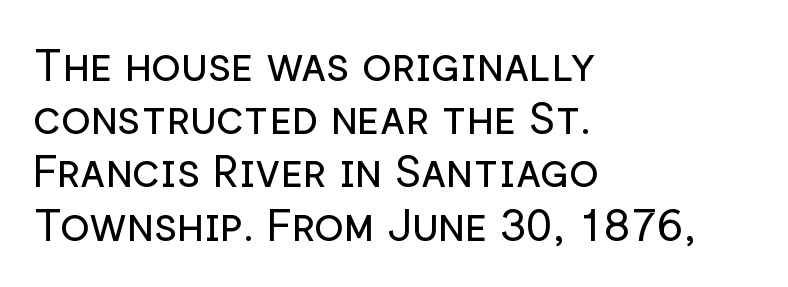
Q: Is the text bold? A: No.
Q: Is the text italic (slanted)? A: No, it is upright.
Q: Is the typeface a serif or a sans-serif typeface? A: Sans-serif.
Q: Is the text underlined? A: No.
Q: How is the paragraph aligned? A: Left-aligned.
Q: Is the spacing between letters normal or unusually wide? A: Normal.
Q: Width (condensed, normal, or wide)? A: Normal.
Q: Stroke contrast? A: Low.
Q: x-height? A: Medium.
Q: Monospaced? A: No.
